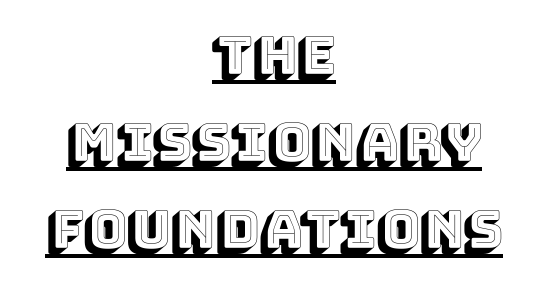
The image shows 52 px text type, upright; set centered, normal line spacing (1.67x), normal letter spacing, underlined; a large x-height.
